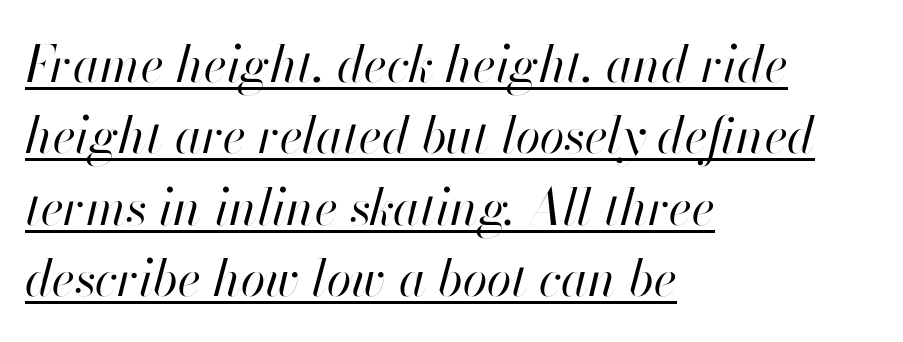
Check the space under the baseline: a stroke is drawn there. Stems here are at most as thick as an everyday book face. Short and long lines alike share a common starting point at left. This rendering leaves character spacing at its baseline value. The space between consecutive lines is moderate. It's the slanting kind of type.
